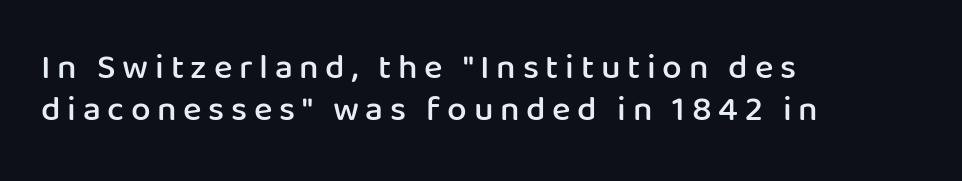
Q: Is the text bold? A: Semi-bold.
Q: Is the text italic (slanted)? A: No, it is upright.
Q: Is the typeface a serif or a sans-serif typeface? A: Sans-serif.
Q: Is the text underlined? A: No.
Q: How is the paragraph aligned? A: Left-aligned.
Q: Width (condensed, normal, or wide)? A: Normal.
Q: Stroke contrast? A: Low.
Q: x-height? A: Medium.
Q: Monospaced? A: No.
